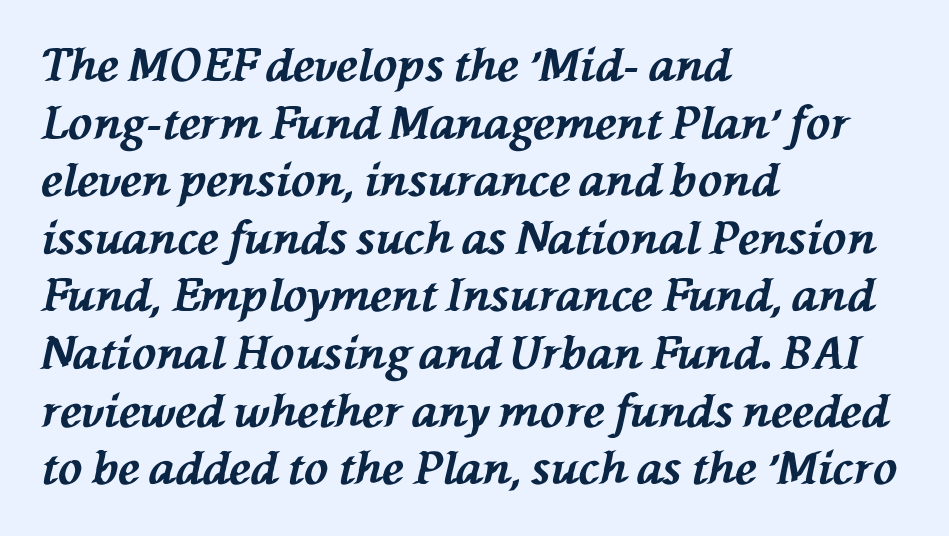
The image shows 45 px bold type, italic (leaning left); set left-aligned, normal line spacing (1.28x), normal letter spacing, not underlined; medium stroke contrast and a medium x-height.
